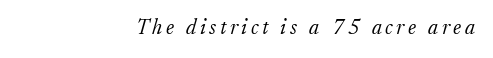
The image shows 21 px text type, italic (leaning right); set right-aligned, not underlined.
